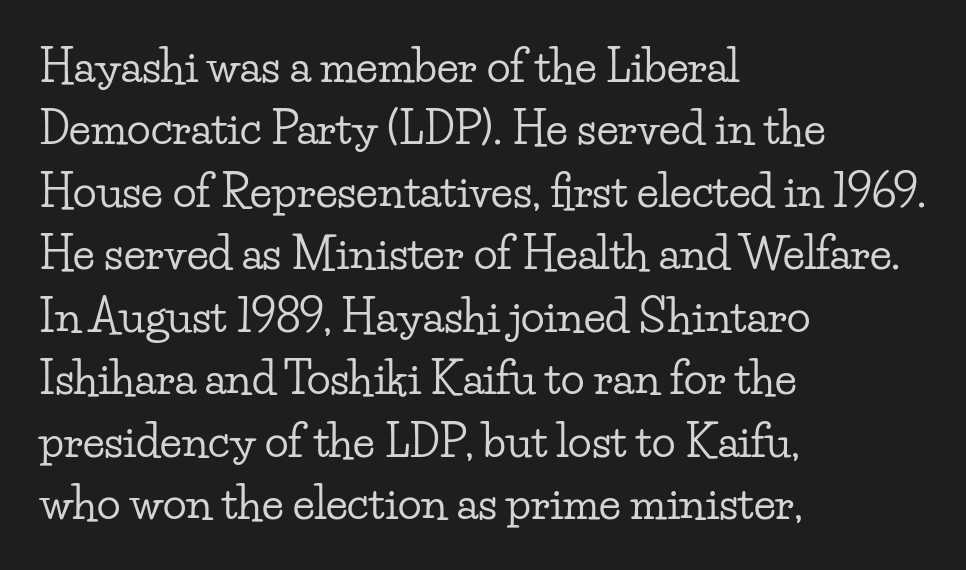
Q: Is the text italic (slanted)? A: No, it is upright.
Q: Is the typeface a serif or a sans-serif typeface? A: Serif.
Q: Is the text underlined? A: No.
Q: How is the paragraph aligned? A: Left-aligned.
Q: Is the spacing between letters normal or unusually wide? A: Normal.
Q: Is the spacing between lines tight, normal or loose? A: Normal.
Q: Width (condensed, normal, or wide)? A: Wide.
Q: Stroke contrast? A: Low.
Q: x-height? A: Small.
Q: Monospaced? A: No.
